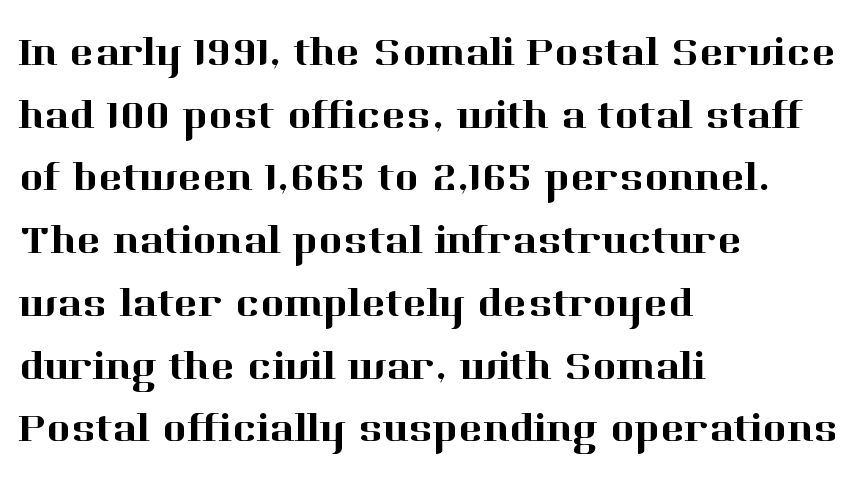
Q: Is the text italic (slanted)? A: No, it is upright.
Q: Is the typeface a serif or a sans-serif typeface? A: Serif.
Q: Is the text underlined? A: No.
Q: How is the paragraph aligned? A: Left-aligned.
Q: Is the spacing between letters normal or unusually wide? A: Normal.
Q: Is the spacing between lines tight, normal or loose? A: Normal.
Q: Width (condensed, normal, or wide)? A: Normal.
Q: Stroke contrast? A: High.
Q: x-height? A: Medium.
Q: Monospaced? A: No.
